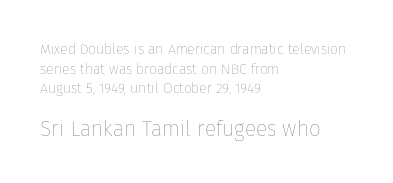
Quick note: underline off. The typography opts for an upright posture over an oblique one. Summary of vertical rhythm: regular, with standard interline spacing. The paragraph shown leans on its left margin. The font sits on the lighter half of the weight spectrum, regular included.
